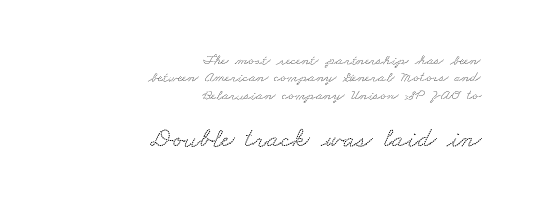
{"underline": "no", "align": "right", "line_spacing_ratio": 1.16, "letter_spacing": "normal", "letter_spacing_em": 0.0, "larger_block": "second", "size_ratio": 1.8, "glyph_px": 27}
